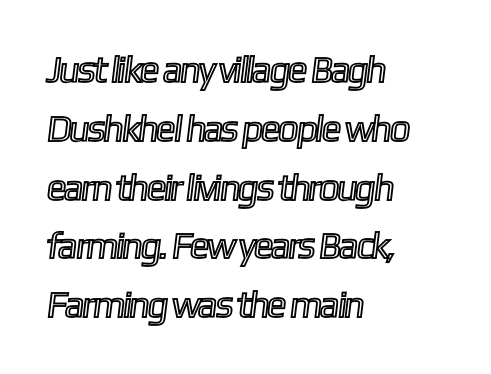
{"width": "condensed", "x_height": "medium", "monospaced": "no", "underline": "no", "align": "left", "line_spacing": "normal", "line_spacing_ratio": 1.59, "letter_spacing": "normal", "letter_spacing_em": 0.0, "glyph_px": 37}
